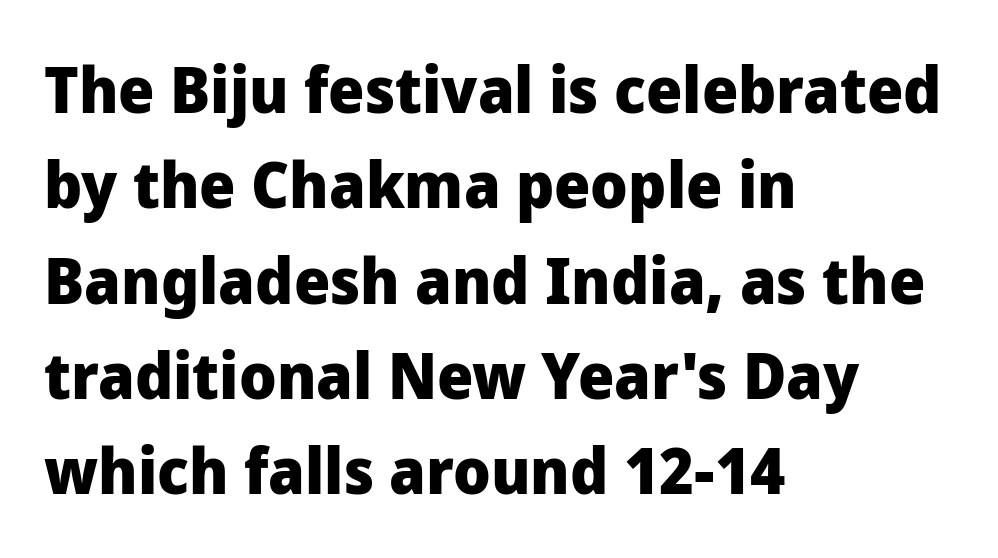
Q: Is the text bold? A: Yes.
Q: Is the text italic (slanted)? A: No, it is upright.
Q: Is the typeface a serif or a sans-serif typeface? A: Sans-serif.
Q: Is the text underlined? A: No.
Q: How is the paragraph aligned? A: Left-aligned.
Q: Is the spacing between letters normal or unusually wide? A: Normal.
Q: Is the spacing between lines tight, normal or loose? A: Normal.
Q: Width (condensed, normal, or wide)? A: Normal.
Q: Stroke contrast? A: Low.
Q: x-height? A: Medium.
Q: Monospaced? A: No.
